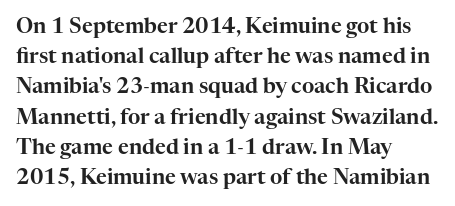
{"italic": "no", "underline": "no", "align": "left", "line_spacing": "normal", "line_spacing_ratio": 1.44, "letter_spacing": "normal", "letter_spacing_em": 0.0, "glyph_px": 21}
